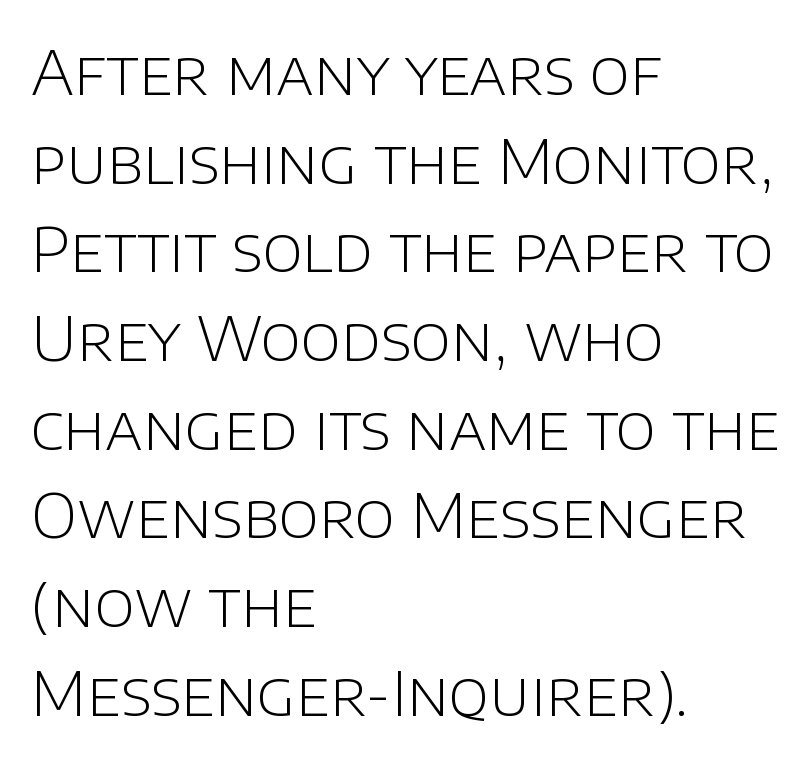
{"serif": "no", "italic": "no", "bold": "no", "weight": "light", "width": "normal", "stroke_contrast": "low", "x_height": "large", "monospaced": "no", "underline": "no", "align": "left", "line_spacing": "normal", "line_spacing_ratio": 1.43, "letter_spacing": "normal", "letter_spacing_em": 0.0, "glyph_px": 62}
